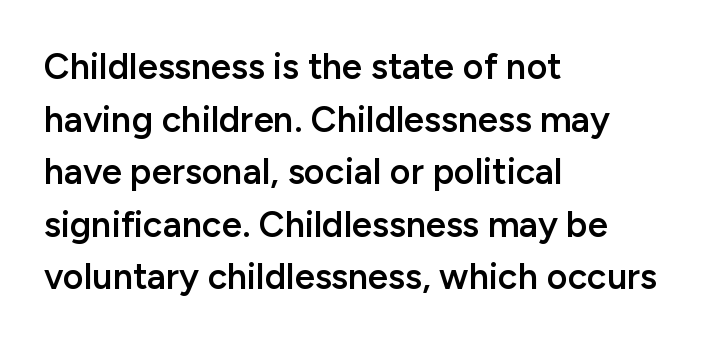
How heavy is the stroke? Medium-heavy — a semibold, shy of bold. Does the leading feel generous? No, just average. In CSS terms this would be text-align: left. The string is rendered with underlining switched off. Each letter keeps its own natural width here, so spacing adapts to shape.
